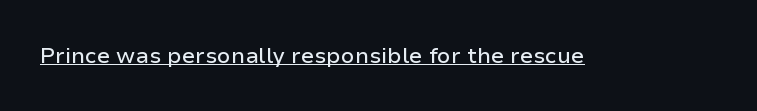
The image shows 22 px text type, upright; set normal letter spacing, underlined.
